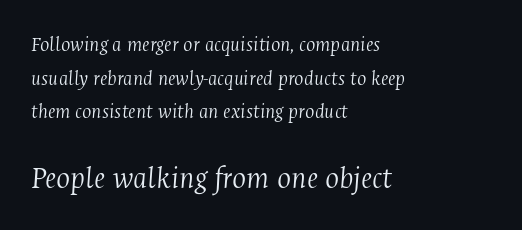
The image shows 33 px light, condensed serif type, italic (leaning right); set left-aligned, normal line spacing (1.53x), normal letter spacing, not underlined; the second (bottom) block is 1.5x larger; medium stroke contrast and a medium x-height.
